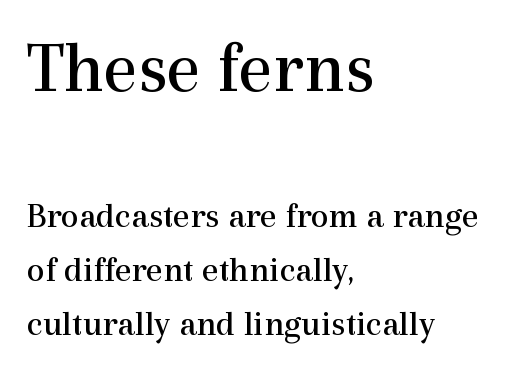
Q: Is the text bold? A: No.
Q: Is the text italic (slanted)? A: No, it is upright.
Q: Is the typeface a serif or a sans-serif typeface? A: Serif.
Q: Is the text underlined? A: No.
Q: How is the paragraph aligned? A: Left-aligned.
Q: Is the spacing between letters normal or unusually wide? A: Normal.
Q: Is the spacing between lines tight, normal or loose? A: Normal.
Q: Which block of text is set in a larger size, the first (top) or the second (bottom)? A: The first (top) one.
Q: Width (condensed, normal, or wide)? A: Normal.
Q: x-height? A: Medium.
Q: Monospaced? A: No.
